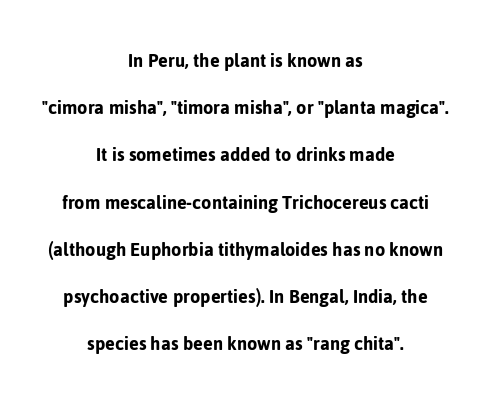
Is the block centered? Yes — each line is placed symmetrically about the middle. The designer dialed line spacing up above the default. Lines of text with bare space underneath. Characters follow at the spacing the type designer built in.
